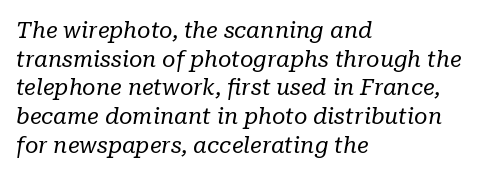
The image shows 23 px text type, italic (leaning right); set left-aligned, normal line spacing (1.25x), normal letter spacing, not underlined.
